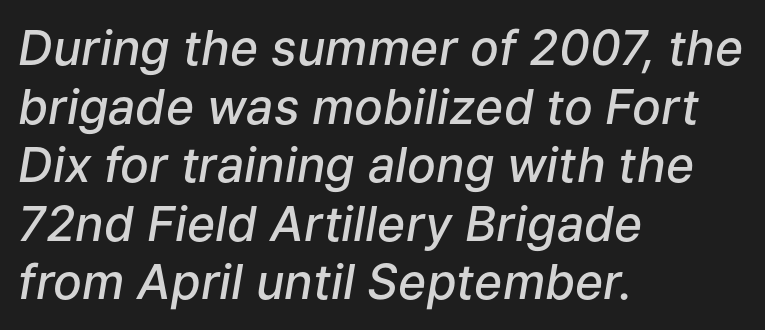
Notice the strokes are somewhat thickened but not fully heavy: this is a semibold. Slant detected: the letters are inclined. A typesetter would call this zero additional tracking. Note the varied advance widths — an 'i' is clearly narrower than an 'm'. The foot of each line stays bare and open. Teacher's note: observe the even left margin — that is flush-left alignment.
